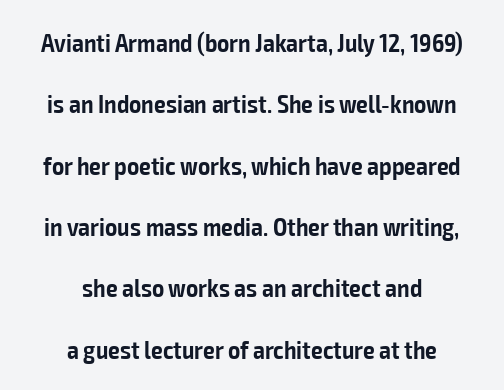
Leftover space on each line is divided equally before and after the words. Summary of weight: moderately heavy, a semibold. Descenders are the only things crossing below the line. This sample uses plain, unmodified letter spacing. A great deal of white space separates one row of letters from the next.
